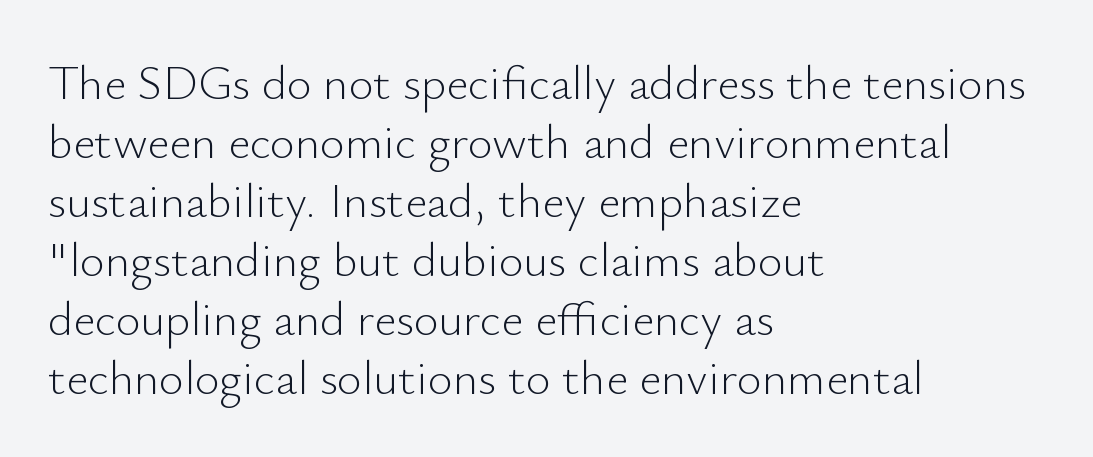
{"serif": "no", "italic": "no", "bold": "no", "weight": "light", "width": "normal", "stroke_contrast": "low", "x_height": "small", "monospaced": "no", "underline": "no", "align": "left", "line_spacing_ratio": 1.23, "letter_spacing": "normal", "letter_spacing_em": 0.0, "glyph_px": 48}
